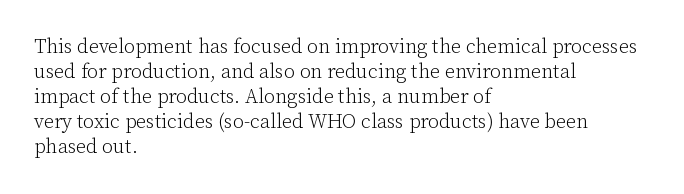
{"italic": "no", "bold": "no", "underline": "no", "align": "left", "line_spacing": "normal", "line_spacing_ratio": 1.25, "letter_spacing": "normal", "letter_spacing_em": 0.0, "glyph_px": 20}
